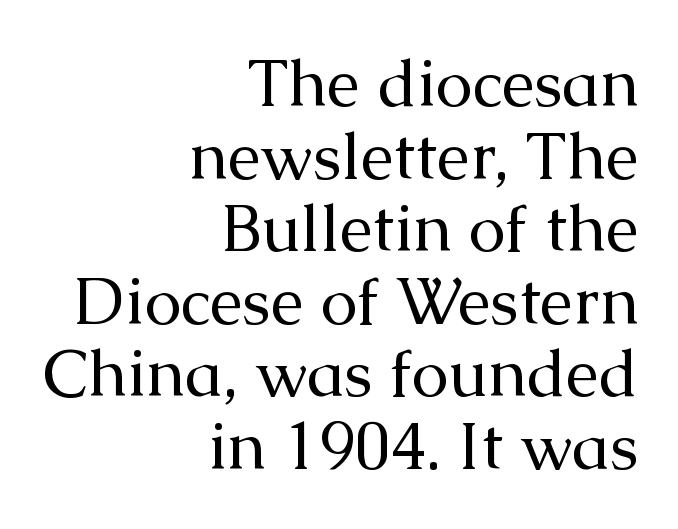
{"serif": "yes", "italic": "no", "bold": "no", "weight": "regular", "width": "normal", "stroke_contrast": "medium", "x_height": "medium", "monospaced": "no", "underline": "no", "align": "right", "line_spacing": "tight", "line_spacing_ratio": 1.1, "letter_spacing": "normal", "letter_spacing_em": 0.0, "glyph_px": 66}
